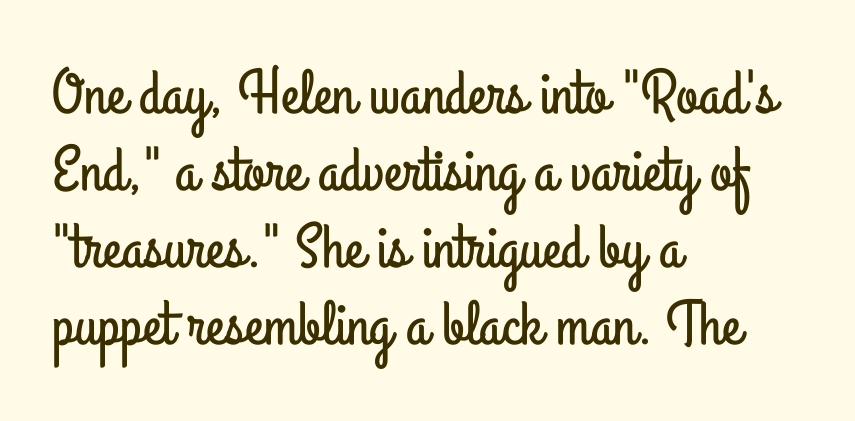
Q: Is the text italic (slanted)? A: No, it is upright.
Q: Is the typeface a serif or a sans-serif typeface? A: Sans-serif.
Q: Is the text underlined? A: No.
Q: How is the paragraph aligned? A: Left-aligned.
Q: Is the spacing between letters normal or unusually wide? A: Normal.
Q: Width (condensed, normal, or wide)? A: Condensed.
Q: Stroke contrast? A: Low.
Q: x-height? A: Small.
Q: Monospaced? A: No.
